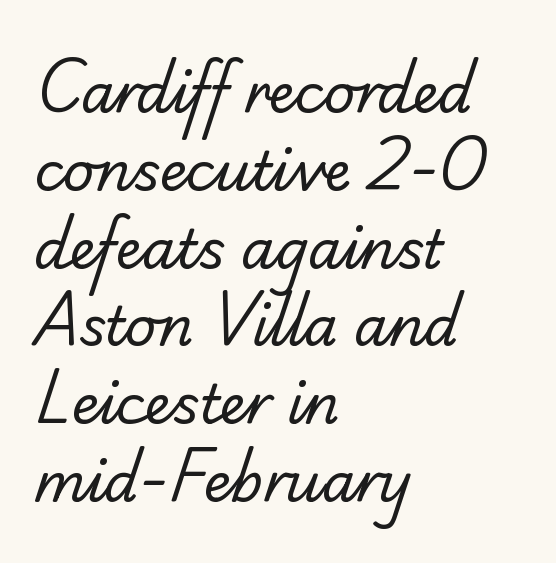
Ink coverage per letter is moderate at most. Horizontal alignment here is leftward, the default for most running prose. Plain, unruled lines of type. The designer went with a serif here, giving each stem small feet. Character widths vary here, with narrow letters taking less room than wide ones. This block has exactly the height ordinary leading produces.
